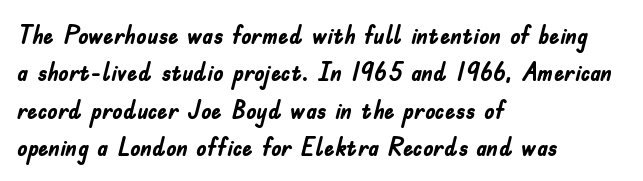
Q: Is the text bold? A: Yes.
Q: Is the text italic (slanted)? A: Yes.
Q: Is the text underlined? A: No.
Q: How is the paragraph aligned? A: Left-aligned.
Q: Is the spacing between letters normal or unusually wide? A: Normal.
Q: Is the spacing between lines tight, normal or loose? A: Normal.
